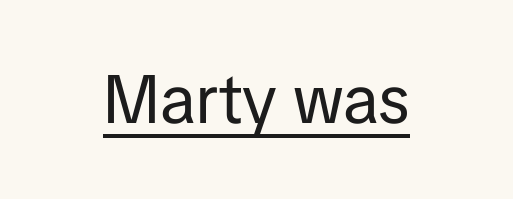
{"serif": "no", "italic": "no", "bold": "no", "weight": "regular", "width": "normal", "stroke_contrast": "low", "x_height": "medium", "monospaced": "no", "underline": "yes", "letter_spacing": "normal", "letter_spacing_em": 0.0, "glyph_px": 68}
